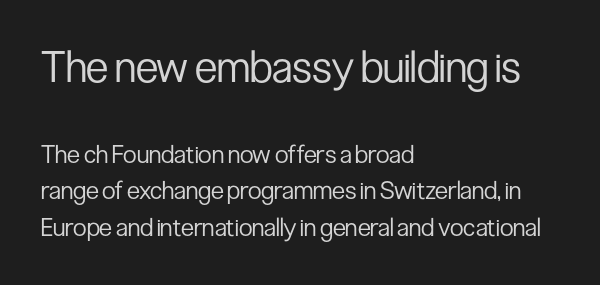
Regarding serifs, this sample does without them. Two sizes are in play, and the larger belongs to the first block. Does extra space separate the letters? No, they use regular spacing. A roman cut, with each character standing at attention.
